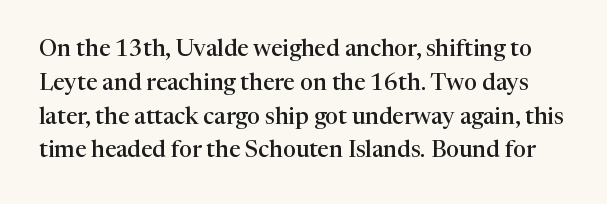
Here the glyphs are tracked normally, forming tight word shapes. Strokes here are thickened, but only to semibold level. This is roman type, the default non-slanted kind. The rows are spaced the way most documents space them. Clear beneath every line of the passage.
